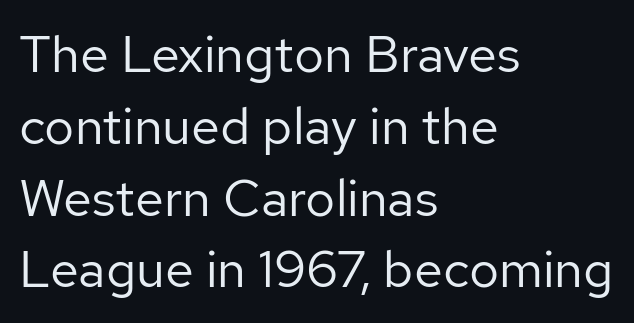
The compositor pushed each line to the left boundary. You can tell it's not italic because the verticals are truly vertical. This rendering features lettering with no underline. One glance says typical: line gaps are just what's usual.
